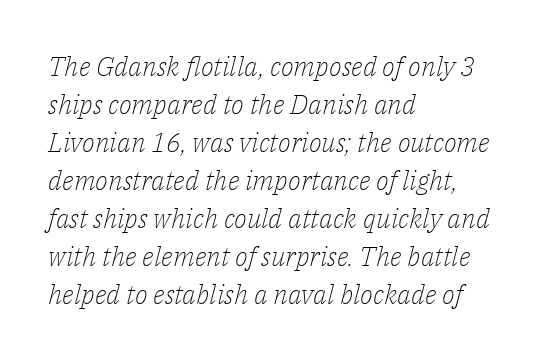
{"italic": "yes", "lean": "right", "slant_degrees": 14, "bold": "no", "underline": "no", "align": "left", "line_spacing": "normal", "line_spacing_ratio": 1.41, "letter_spacing": "normal", "letter_spacing_em": 0.0, "glyph_px": 27}
